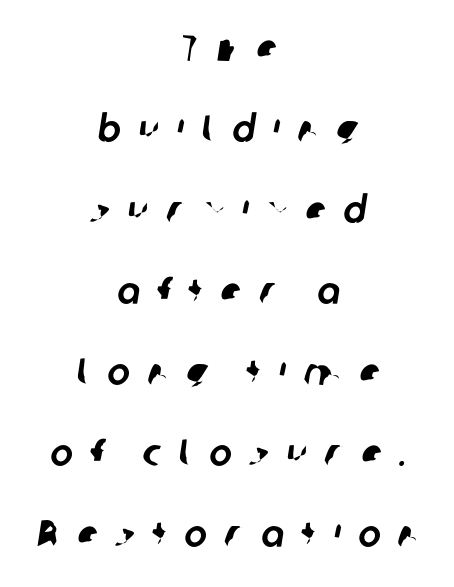
A typesetter would call this proportional, since set widths differ per character. The face used here is rendered with a markedly widened letterfit. Classification — sans serif. Successive baselines arrive slowly, with a big drop between each. Nobody drew a line under any word here. A student would call this center alignment; a typographer would say set centered.
